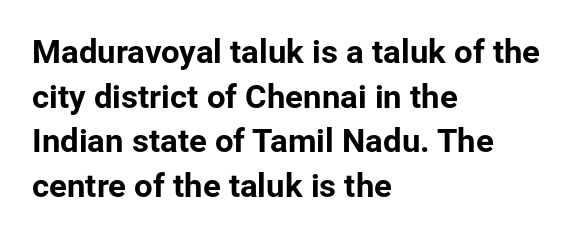
Q: Is the text italic (slanted)? A: No, it is upright.
Q: Is the typeface a serif or a sans-serif typeface? A: Sans-serif.
Q: Is the text underlined? A: No.
Q: How is the paragraph aligned? A: Left-aligned.
Q: Is the spacing between letters normal or unusually wide? A: Normal.
Q: Is the spacing between lines tight, normal or loose? A: Normal.
Q: Width (condensed, normal, or wide)? A: Normal.
Q: Stroke contrast? A: Low.
Q: x-height? A: Medium.
Q: Monospaced? A: No.
